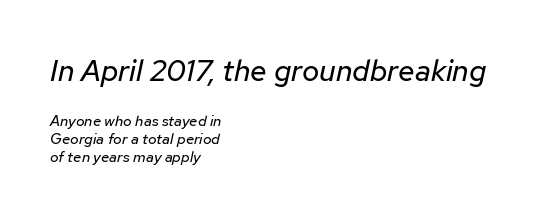
The image shows 30 px regular-weight type, italic (leaning right); set left-aligned, line spacing 1.2x, normal letter spacing, not underlined; the first (top) block is 2.0x larger; low stroke contrast and a medium x-height.
